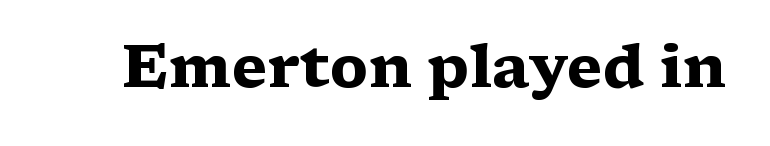
Spacing verdict: proportional, widths tailored to each character. Students, note that the glyphs here touch the page at normal intervals. Characters remain perfectly vertical along every line. Stroke terminals: seriffed. Plenty of ink on the page — the face is bold.
